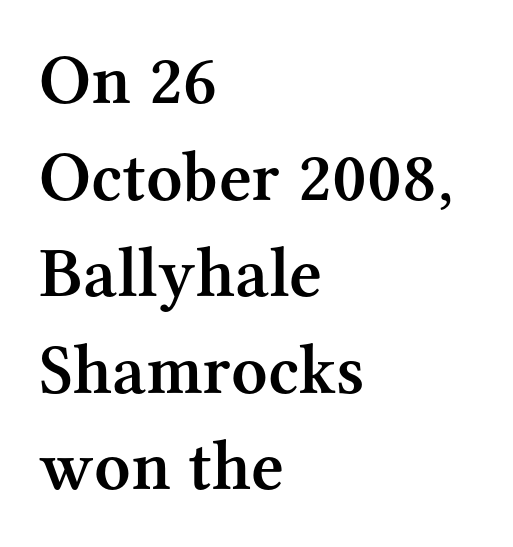
{"serif": "yes", "italic": "no", "bold": "semi", "weight": "semibold", "width": "normal", "stroke_contrast": "medium", "x_height": "medium", "monospaced": "no", "underline": "no", "align": "left", "line_spacing": "normal", "line_spacing_ratio": 1.36, "letter_spacing": "normal", "letter_spacing_em": 0.0, "glyph_px": 71}
